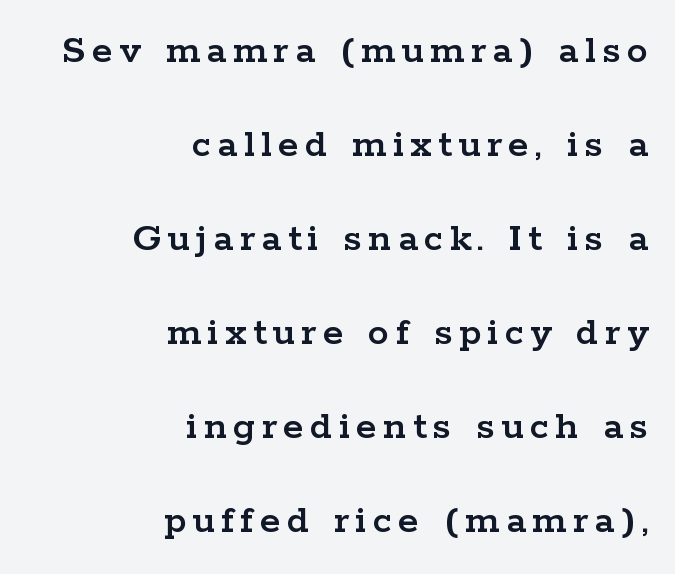
Q: Is the text italic (slanted)? A: No, it is upright.
Q: Is the typeface a serif or a sans-serif typeface? A: Serif.
Q: Is the text underlined? A: No.
Q: How is the paragraph aligned? A: Right-aligned.
Q: Is the spacing between lines tight, normal or loose? A: Loose.
Q: Width (condensed, normal, or wide)? A: Wide.
Q: Stroke contrast? A: Low.
Q: x-height? A: Medium.
Q: Monospaced? A: No.
